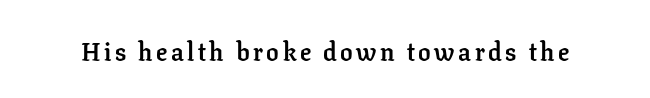
{"italic": "no", "bold": "yes", "underline": "no", "glyph_px": 25}
